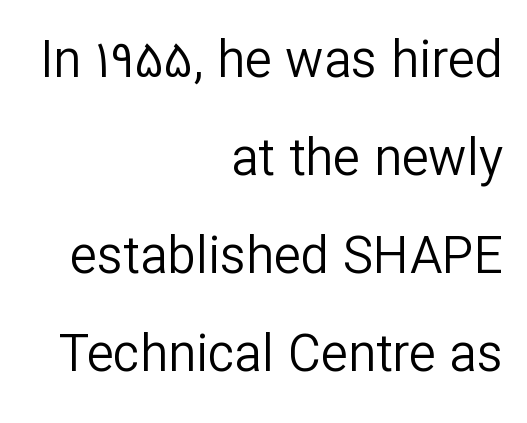
{"serif": "no", "italic": "no", "bold": "no", "weight": "regular", "width": "normal", "stroke_contrast": "low", "x_height": "medium", "monospaced": "no", "underline": "no", "align": "right", "line_spacing": "loose", "line_spacing_ratio": 1.92, "letter_spacing": "normal", "letter_spacing_em": 0.0, "glyph_px": 51}
